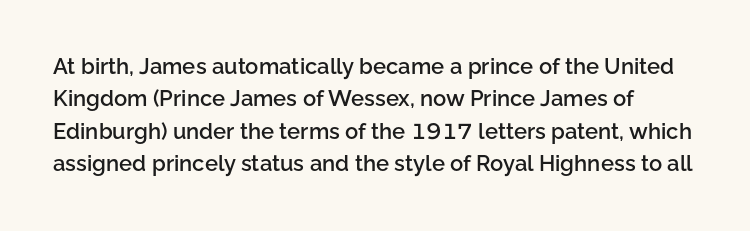
{"italic": "no", "bold": "semi", "underline": "no", "line_spacing": "normal", "line_spacing_ratio": 1.47, "letter_spacing": "normal", "letter_spacing_em": 0.0, "glyph_px": 22}
